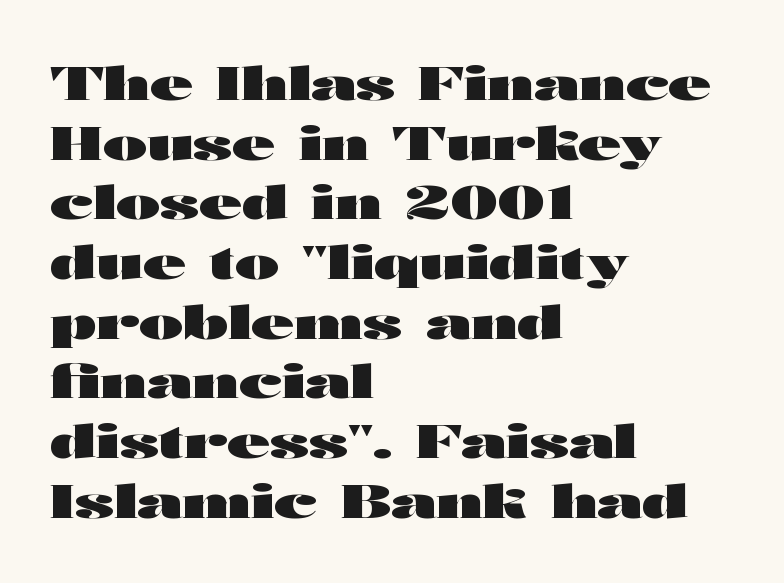
The image shows 47 px heavy, wide type, upright; set left-aligned, normal line spacing (1.27x), normal letter spacing, not underlined; high stroke contrast and a medium x-height.
